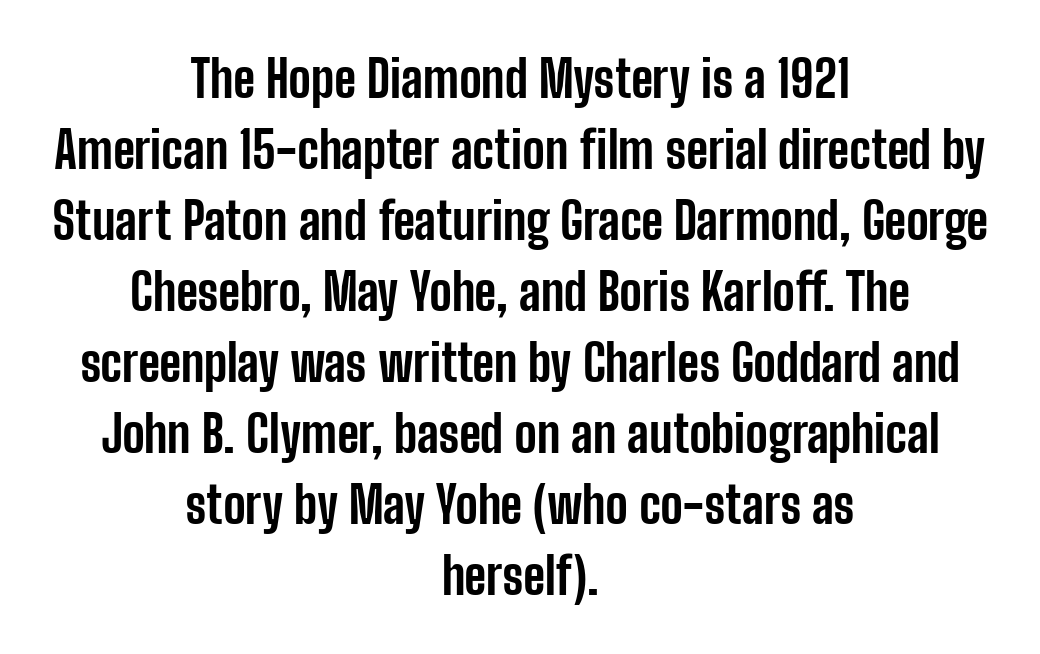
Q: Is the text bold? A: Yes.
Q: Is the text italic (slanted)? A: No, it is upright.
Q: Is the typeface a serif or a sans-serif typeface? A: Sans-serif.
Q: Is the text underlined? A: No.
Q: How is the paragraph aligned? A: Centered.
Q: Is the spacing between letters normal or unusually wide? A: Normal.
Q: Is the spacing between lines tight, normal or loose? A: Normal.
Q: Width (condensed, normal, or wide)? A: Condensed.
Q: Stroke contrast? A: Low.
Q: x-height? A: Medium.
Q: Monospaced? A: No.
